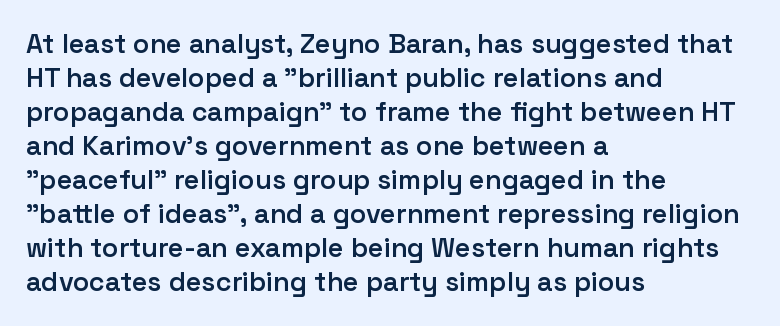
Q: Is the text bold? A: Semi-bold.
Q: Is the text italic (slanted)? A: No, it is upright.
Q: Is the text underlined? A: No.
Q: How is the paragraph aligned? A: Left-aligned.
Q: Is the spacing between letters normal or unusually wide? A: Normal.
Q: Is the spacing between lines tight, normal or loose? A: Normal.
